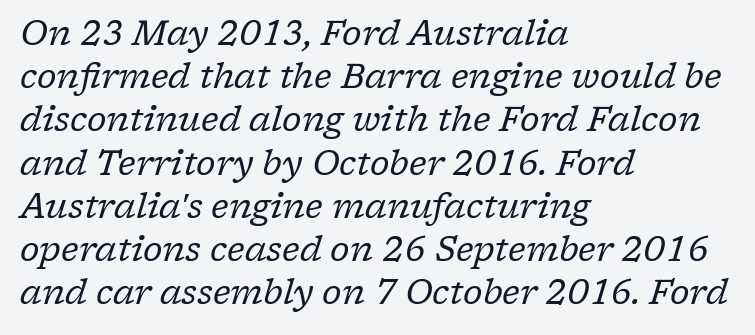
The image shows 34 px regular-weight serif type, italic (leaning right); set left-aligned, normal line spacing (1.27x), normal letter spacing, not underlined; low stroke contrast and a medium x-height.
